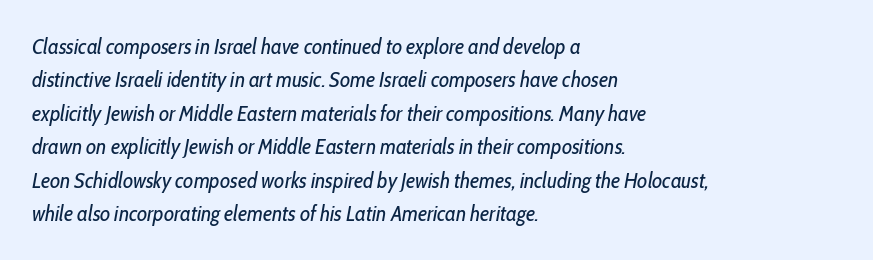
{"italic": "yes", "lean": "right", "slant_degrees": 10, "bold": "no", "underline": "no", "align": "left", "line_spacing": "normal", "line_spacing_ratio": 1.52, "letter_spacing": "normal", "letter_spacing_em": 0.0, "glyph_px": 22}
